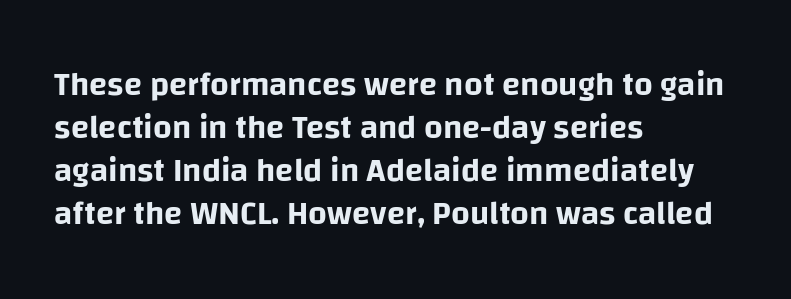
The image shows 33 px sans-serif type, upright; set left-aligned, normal line spacing (1.3x), normal letter spacing, not underlined; low stroke contrast and a large x-height.
